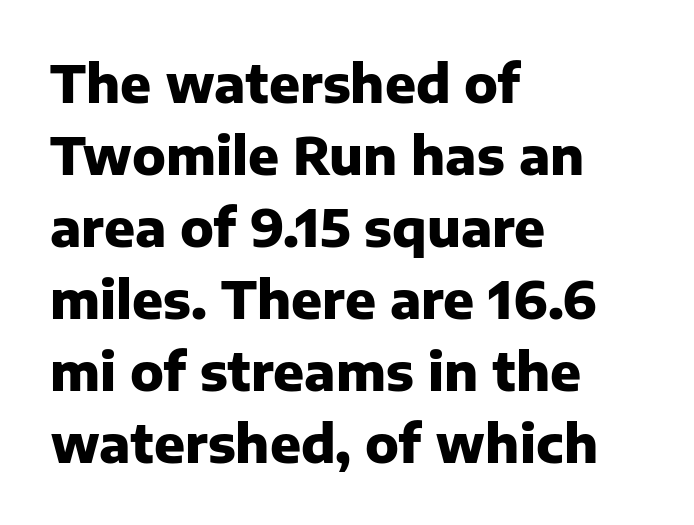
These lines carry a lot of weight — the face is fully bold. The tracking reads as untouched default to a designer's eye. The passage shown is typed in a proportional face where columns would drift. Style check: upright. The passage shown is not underscored anywhere. If you drew a ruler down the left edge, every line would touch it.
